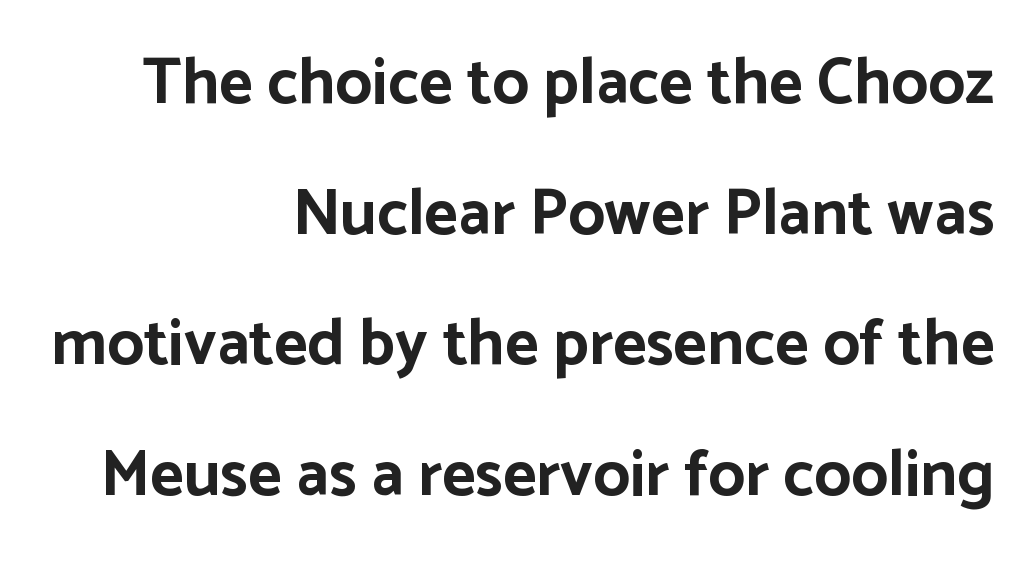
The image shows 65 px bold sans-serif type, upright; set right-aligned, loose line spacing (2.01x), normal letter spacing, not underlined; low stroke contrast and a medium x-height.
